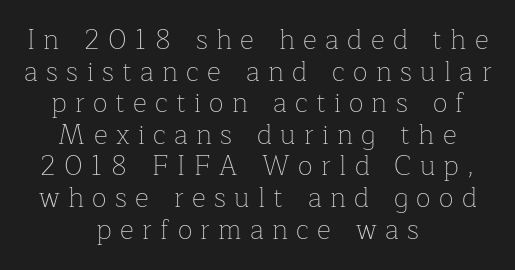
The image shows 27 px text type, upright; set centered, line spacing 1.17x, unusually wide letter spacing (+0.31 em), not underlined.
